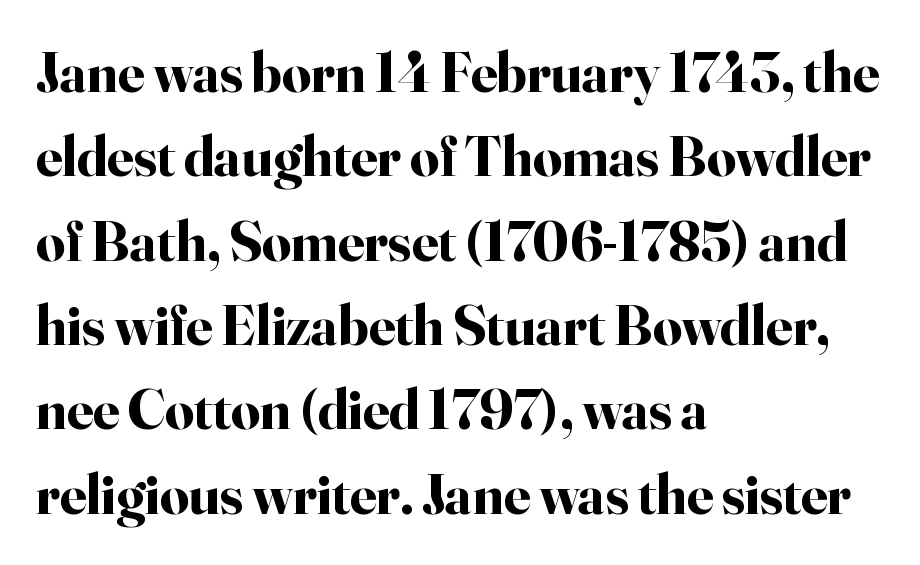
These lines keep a tight, regular rhythm from letter to letter. The typesetter chose a ragged-right arrangement here. Descenders hang freely into open space. This sample uses an upright cut, with every glyph sitting square on the baseline.
